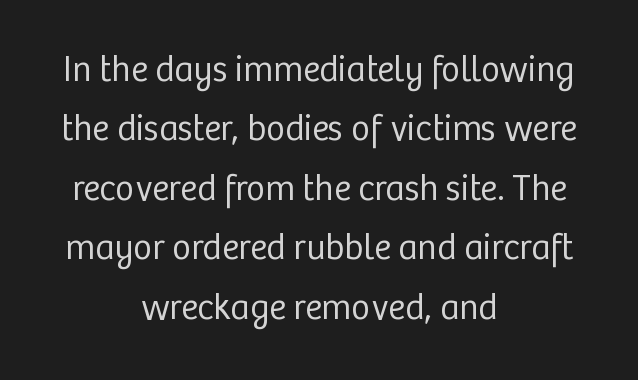
{"serif": "no", "italic": "no", "bold": "no", "weight": "regular", "width": "normal", "stroke_contrast": "low", "x_height": "medium", "monospaced": "no", "underline": "no", "align": "center", "line_spacing": "normal", "line_spacing_ratio": 1.65, "letter_spacing": "normal", "letter_spacing_em": 0.0, "glyph_px": 36}
